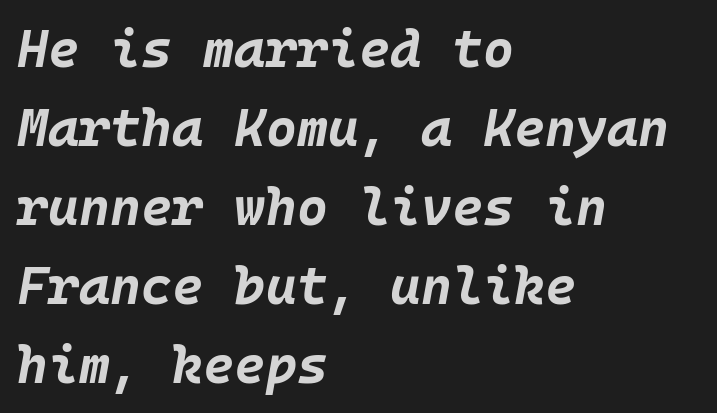
Compared with typical paragraphs, the rows here are spaced about the same. Caption: multi-line text, flush left, ragged right. The strip under each line holds only bare page. You could call the tracking neutral — neither tight nor loose.
